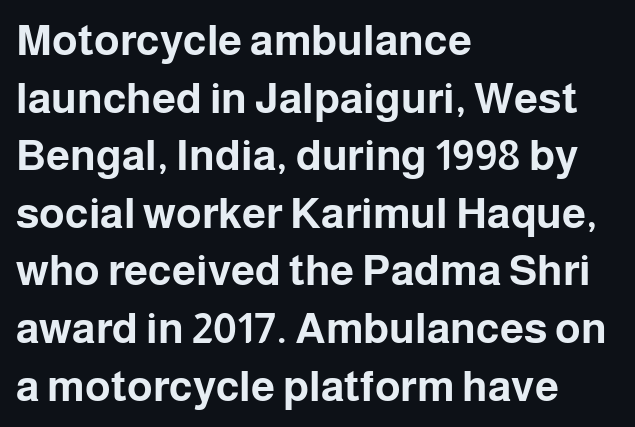
The image shows 43 px bold sans-serif type, upright; set left-aligned, normal line spacing (1.34x), normal letter spacing, not underlined; low stroke contrast and a medium x-height.
